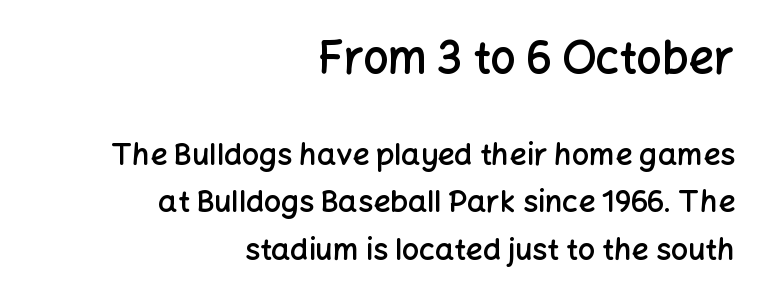
{"serif": "no", "italic": "no", "bold": "semi", "weight": "semibold", "width": "normal", "stroke_contrast": "low", "x_height": "medium", "monospaced": "no", "underline": "no", "align": "right", "line_spacing": "normal", "line_spacing_ratio": 1.59, "letter_spacing": "normal", "letter_spacing_em": 0.0, "larger_block": "first", "size_ratio": 1.5, "glyph_px": 45}
